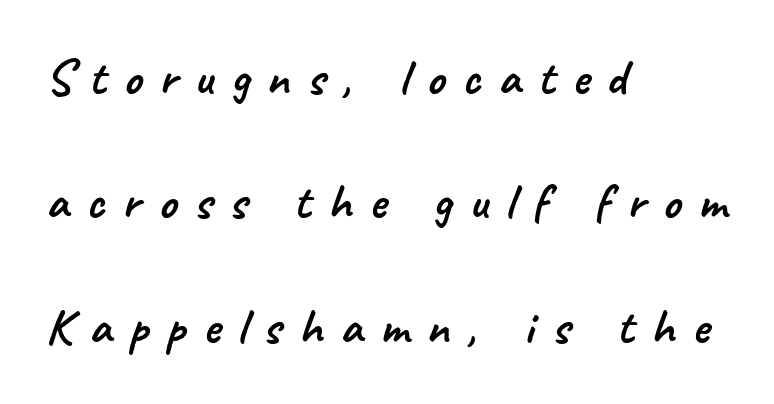
{"serif": "no", "width": "normal", "stroke_contrast": "low", "x_height": "small", "monospaced": "no", "underline": "no", "align": "left", "line_spacing": "loose", "line_spacing_ratio": 2.44, "letter_spacing": "wide", "letter_spacing_em": 0.34, "glyph_px": 51}
